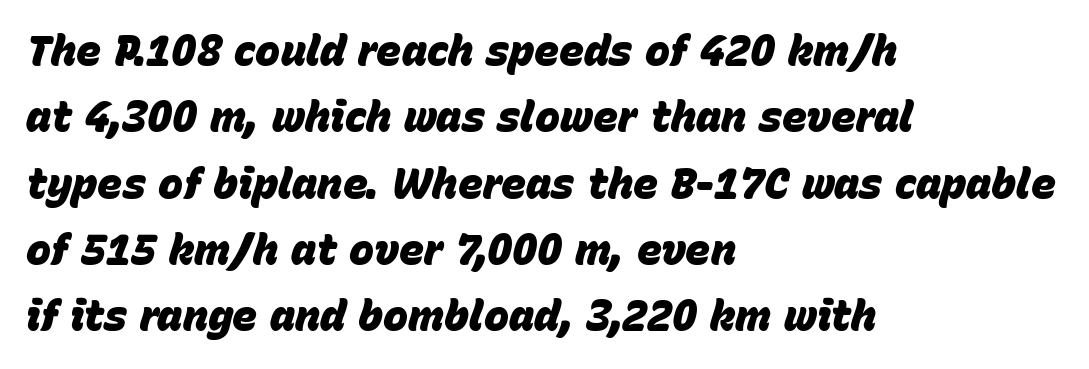
Q: Is the text bold? A: Yes.
Q: Is the text italic (slanted)? A: Yes, it leans right by about 15 degrees.
Q: Is the text underlined? A: No.
Q: How is the paragraph aligned? A: Left-aligned.
Q: Is the spacing between letters normal or unusually wide? A: Normal.
Q: Is the spacing between lines tight, normal or loose? A: Normal.
Q: Width (condensed, normal, or wide)? A: Normal.
Q: Stroke contrast? A: Low.
Q: x-height? A: Large.
Q: Monospaced? A: No.
